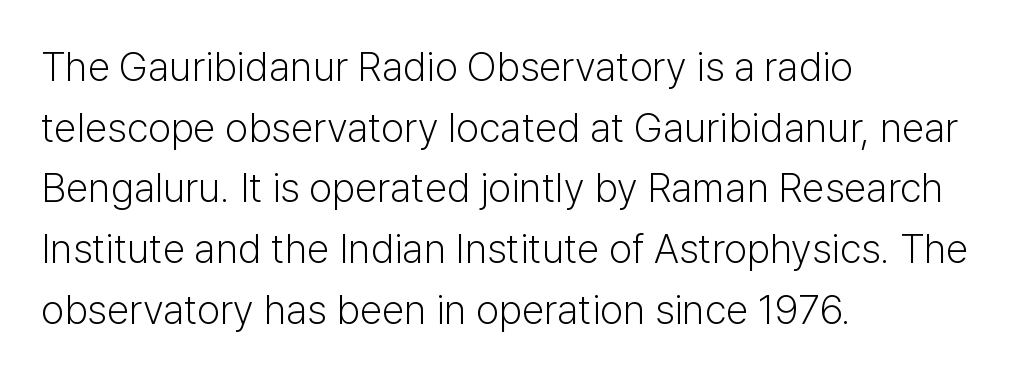
Q: Is the text bold? A: No.
Q: Is the text italic (slanted)? A: No, it is upright.
Q: Is the typeface a serif or a sans-serif typeface? A: Sans-serif.
Q: Is the text underlined? A: No.
Q: How is the paragraph aligned? A: Left-aligned.
Q: Is the spacing between letters normal or unusually wide? A: Normal.
Q: Is the spacing between lines tight, normal or loose? A: Normal.
Q: Width (condensed, normal, or wide)? A: Normal.
Q: Stroke contrast? A: Low.
Q: x-height? A: Medium.
Q: Monospaced? A: No.
